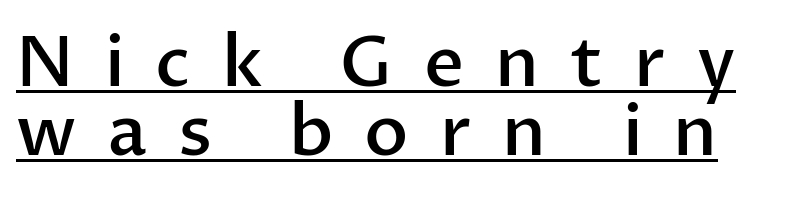
Q: Is the text bold? A: Semi-bold.
Q: Is the text italic (slanted)? A: No, it is upright.
Q: Is the typeface a serif or a sans-serif typeface? A: Sans-serif.
Q: Is the text underlined? A: Yes.
Q: Is the spacing between letters normal or unusually wide? A: Unusually wide.
Q: Is the spacing between lines tight, normal or loose? A: Tight.
Q: Width (condensed, normal, or wide)? A: Normal.
Q: Stroke contrast? A: Low.
Q: x-height? A: Medium.
Q: Monospaced? A: No.
